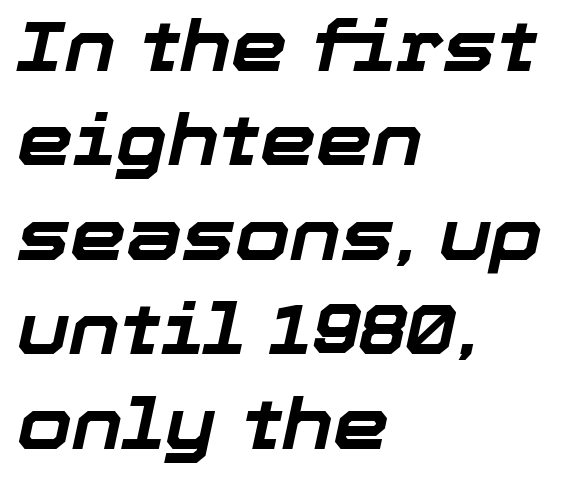
{"italic": "yes", "lean": "right", "slant_degrees": 12, "bold": "yes", "weight": "bold", "width": "normal", "stroke_contrast": "low", "x_height": "medium", "monospaced": "no", "underline": "no", "align": "left", "line_spacing": "normal", "line_spacing_ratio": 1.33, "letter_spacing": "normal", "letter_spacing_em": 0.0, "glyph_px": 71}
